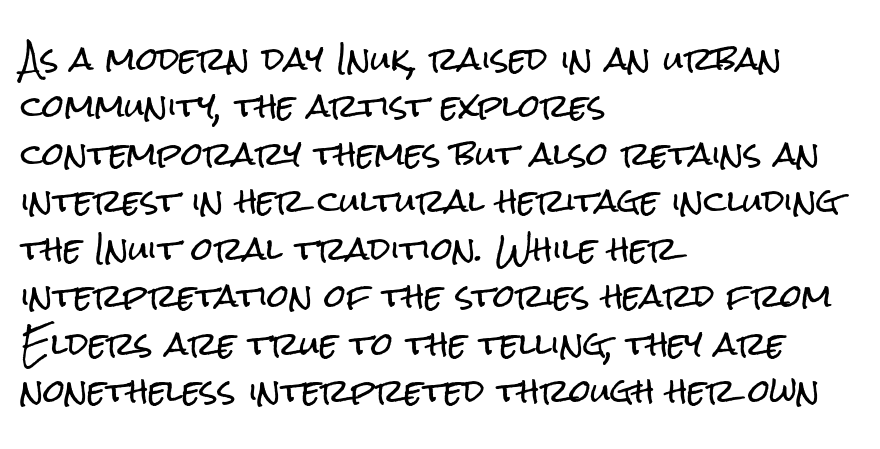
{"serif": "no", "italic": "no", "width": "condensed", "stroke_contrast": "low", "x_height": "medium", "monospaced": "no", "underline": "no", "align": "left", "line_spacing": "normal", "line_spacing_ratio": 1.53, "letter_spacing": "normal", "letter_spacing_em": 0.0, "glyph_px": 31}
